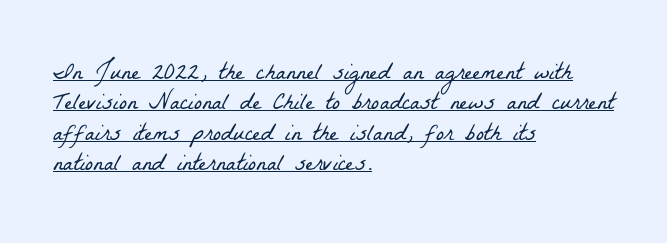
In terms of leading, this rendering sits right in the middle. Is the block centered? No — it sits flush against the left margin. The horizontal fit of the characters is conventional and even. Is the type heavy? It reads as light-to-regular instead. Has an underline been added? It has.
